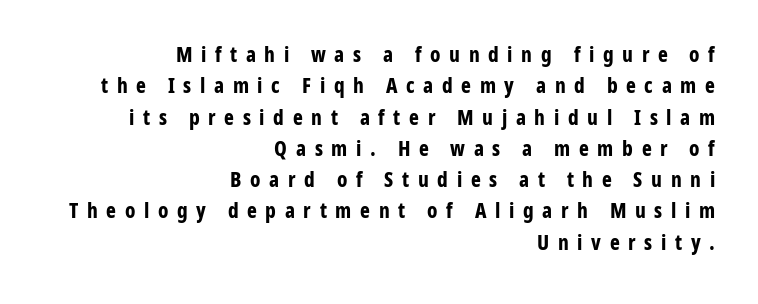
Weight: bold. Lines of text with bare space underneath. This is roman type, the default non-slanted kind. The type is letterspaced generously, with wide tracking. The ragged edge is on the left, which tells us the setting is flush right. The passage shown stacks its lines at a standard gap.
